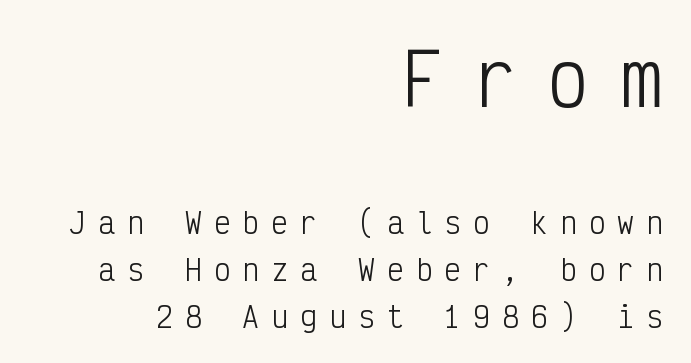
{"serif": "no", "italic": "no", "bold": "no", "weight": "light", "width": "condensed", "stroke_contrast": "low", "x_height": "medium", "monospaced": "yes", "underline": "no", "align": "right", "line_spacing": "normal", "line_spacing_ratio": 1.67, "letter_spacing": "wide", "letter_spacing_em": 0.43, "larger_block": "first", "size_ratio": 2.54, "glyph_px": 71}
